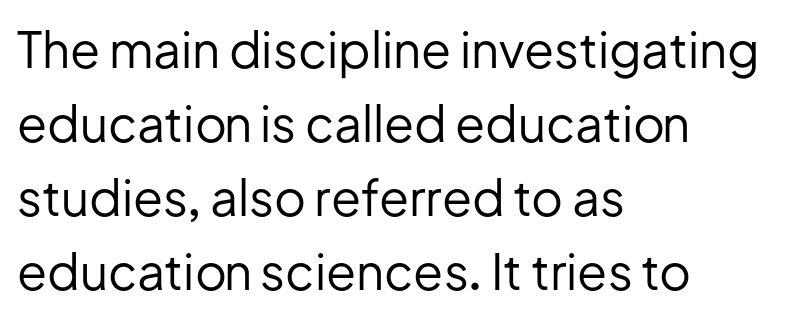
The lines sit at an ordinary, default distance from one another. Students, note that the glyphs here touch the page at normal intervals. One-word summary of the alignment: left. Heaviness? Minimal to ordinary, like unemphasized prose.
